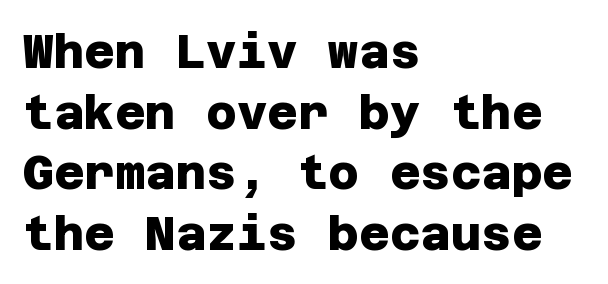
The image shows 47 px heavy sans-serif type; set left-aligned, normal line spacing (1.29x), normal letter spacing, not underlined; low stroke contrast and a large x-height.
